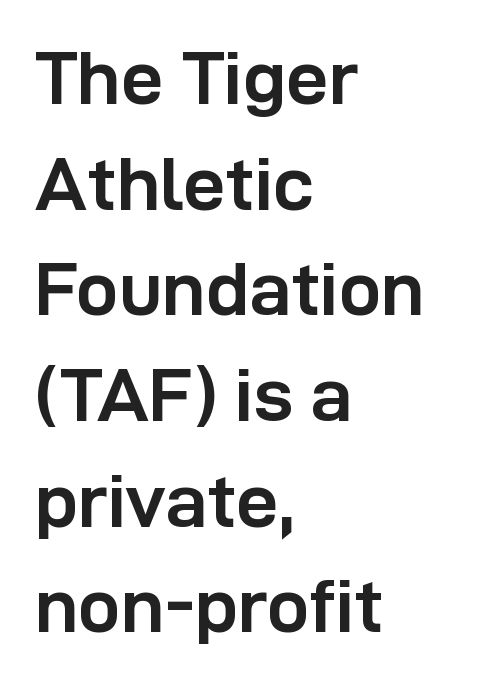
Q: Is the text bold? A: Yes.
Q: Is the text italic (slanted)? A: No, it is upright.
Q: Is the typeface a serif or a sans-serif typeface? A: Sans-serif.
Q: Is the text underlined? A: No.
Q: How is the paragraph aligned? A: Left-aligned.
Q: Is the spacing between letters normal or unusually wide? A: Normal.
Q: Is the spacing between lines tight, normal or loose? A: Normal.
Q: Width (condensed, normal, or wide)? A: Normal.
Q: Stroke contrast? A: Low.
Q: x-height? A: Medium.
Q: Monospaced? A: No.
